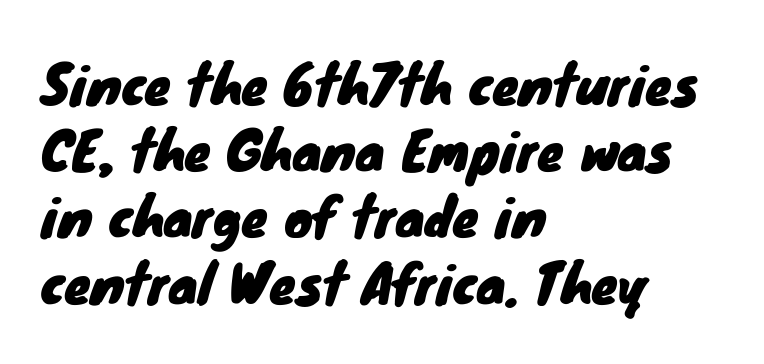
Look at the bottom of the vertical strokes: they stop flat, with no serifs. Think of a printed novel: that variable character pitch is what you see here. The line texture is even and compact thanks to regular tracking. The rendering uses a moderate line-height, typical for paragraphs. Rule under the text: the space is simply empty. The ragged edge is on the right, which tells us the setting is flush left.
